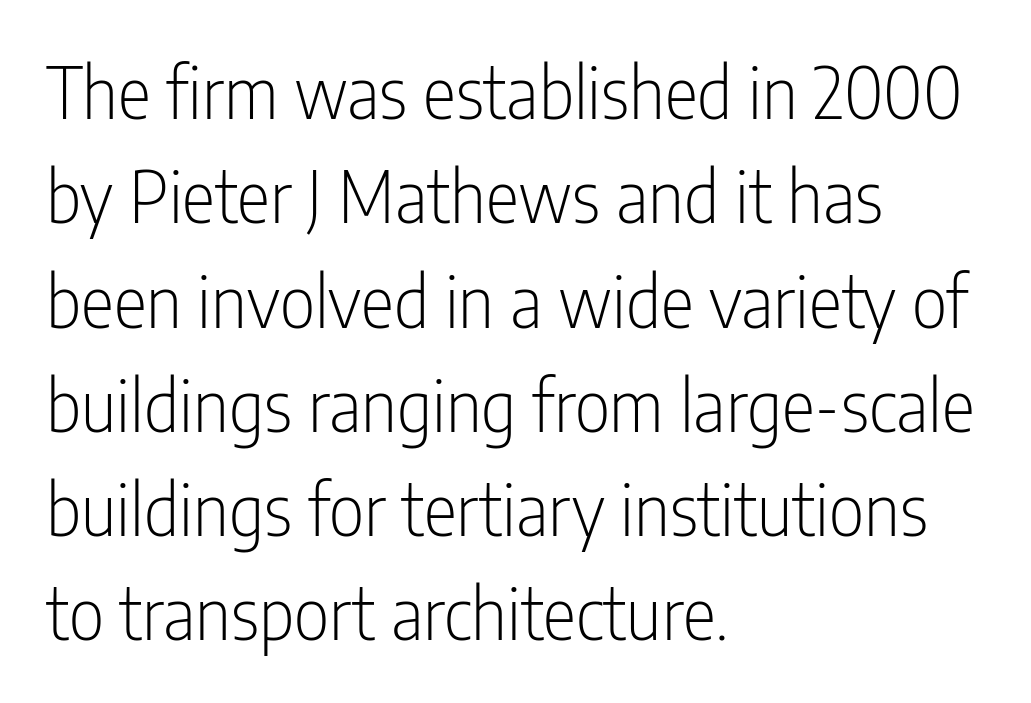
Do the letters lean? They stand straight. These lines stack with their left ends in a neat column. Check where the strokes stop: nothing finishes them off — pure sans. Weight class: somewhere from thin through regular. Reading down the column, the eye jumps a familiar distance to each next line.
